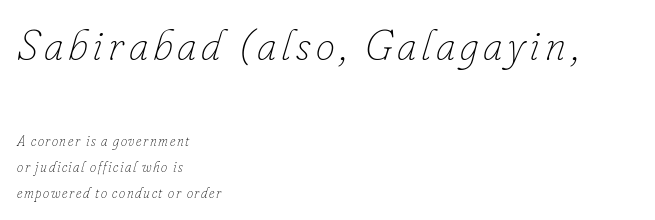
Q: Is the text bold? A: No.
Q: Is the text italic (slanted)? A: Yes, it leans right by about 16 degrees.
Q: Is the text underlined? A: No.
Q: How is the paragraph aligned? A: Left-aligned.
Q: Which block of text is set in a larger size, the first (top) or the second (bottom)? A: The first (top) one.
Q: Width (condensed, normal, or wide)? A: Normal.
Q: Stroke contrast? A: Low.
Q: x-height? A: Small.
Q: Monospaced? A: No.
